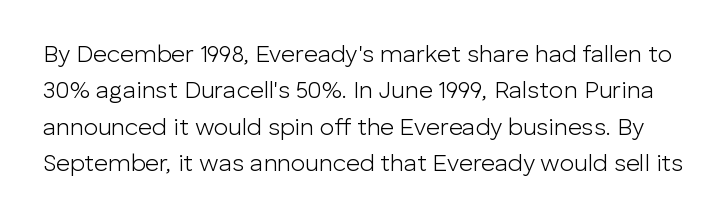
The line-height multiplier appears to be the usual default. Notice how the stems are strictly vertical — no italics here. Does extra space separate the letters? No, they use regular spacing. Nothing heavy about these letters — not bold at all. Beneath every word, the page is bare.
